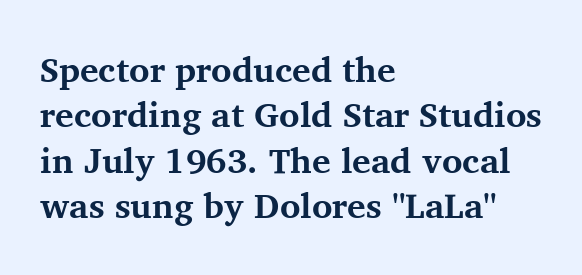
Note the varied advance widths — an 'i' is clearly narrower than an 'm'. A typesetter would call this zero additional tracking. Letterform terminals end in serifs throughout the passage. This sample keeps an unexceptional amount of space between lines. Each line starts at the same left margin while the right side varies. The typesetting leans heavy: a genuine bold.
